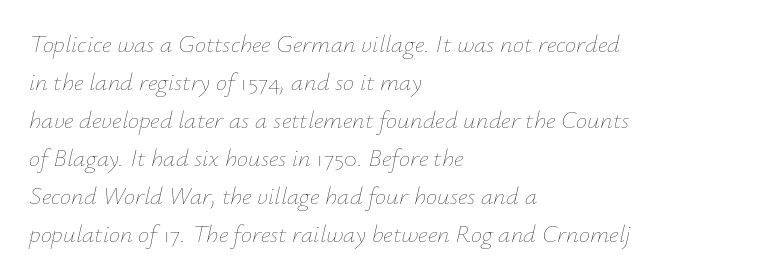
The vertical gap from one line to the next is medium. You could call the tracking neutral — neither tight nor loose. Bare-footed words on every line. Horizontal alignment here is leftward, the default for most running prose. Stems here are at most as thick as an everyday book face. Notice how the stems are inclined rather than vertical — that's the hallmark of italics.
